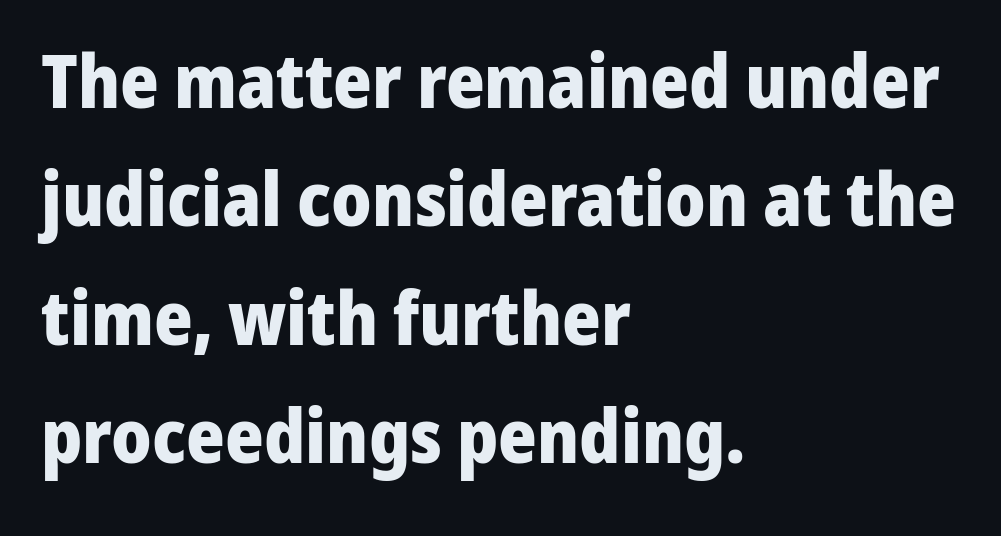
The image shows 74 px heavy sans-serif type, upright; set left-aligned, normal line spacing (1.6x), normal letter spacing, not underlined; low stroke contrast and a medium x-height.
